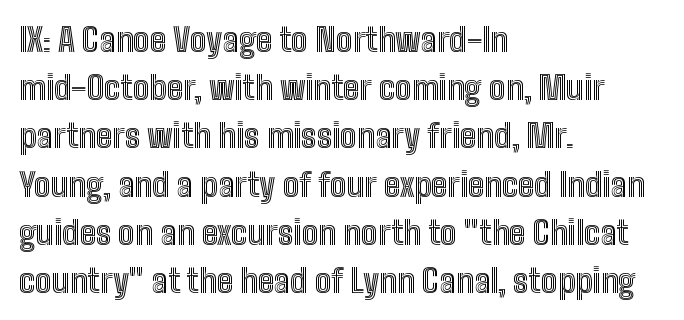
Q: Is the text italic (slanted)? A: No, it is upright.
Q: Is the text underlined? A: No.
Q: How is the paragraph aligned? A: Left-aligned.
Q: Is the spacing between letters normal or unusually wide? A: Normal.
Q: Is the spacing between lines tight, normal or loose? A: Normal.
Q: Width (condensed, normal, or wide)? A: Condensed.
Q: x-height? A: Medium.
Q: Monospaced? A: No.
